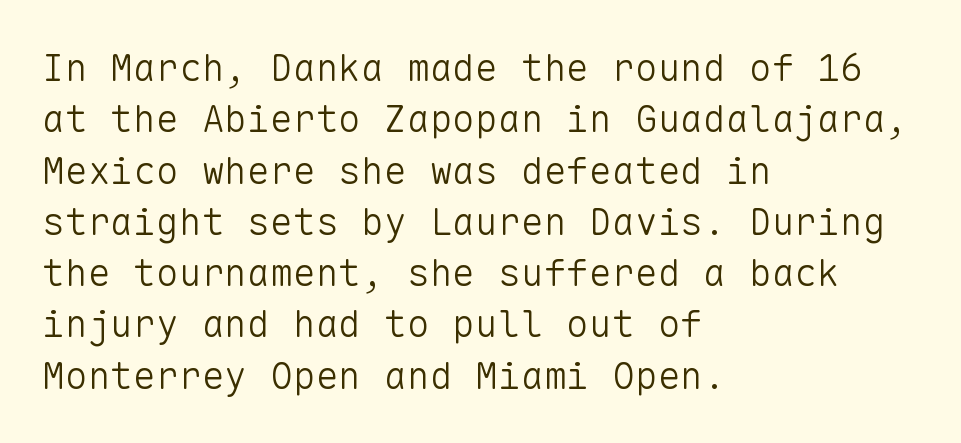
The image shows 38 px light sans-serif type, upright, monospaced; set left-aligned, normal line spacing (1.35x), normal letter spacing, not underlined; low stroke contrast and a medium x-height.
